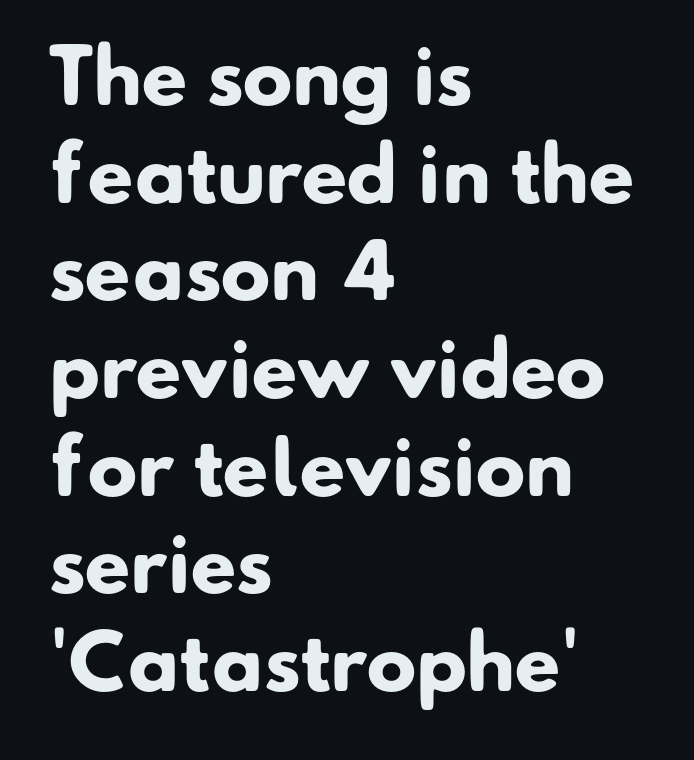
The image shows 74 px heavy sans-serif type; set left-aligned, normal line spacing (1.32x), normal letter spacing, not underlined; low stroke contrast and a small x-height.
